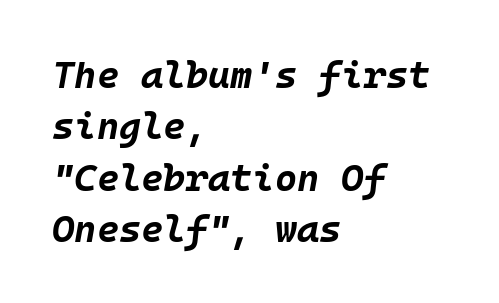
Is there much room between lines? A standard amount, neither cramped nor airy. Plenty of ink on the page — the face is bold. The foot of each line stays bare and open. Spacing verdict: monospaced, one width for all characters.
